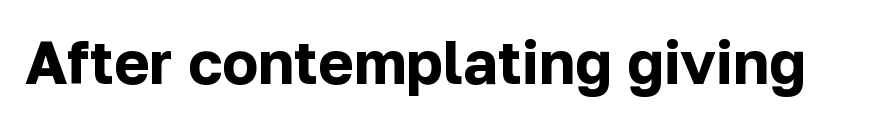
The image shows 60 px bold sans-serif type, upright; set normal letter spacing, not underlined; low stroke contrast and a medium x-height.
